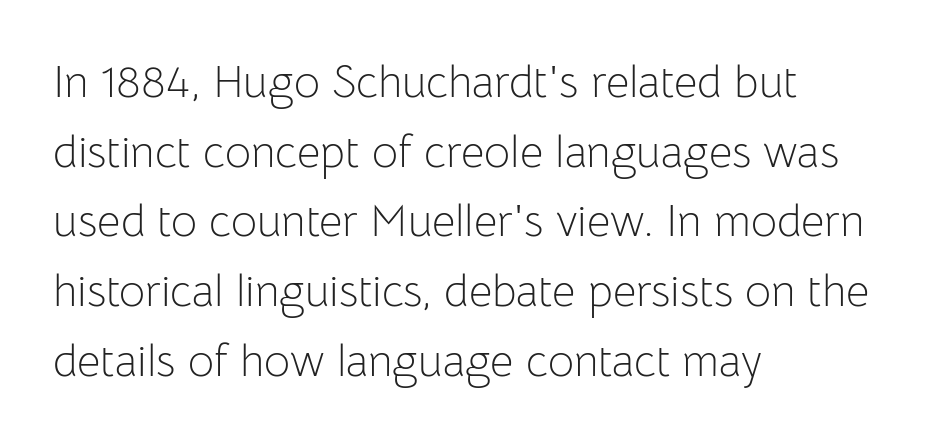
Q: Is the text bold? A: No.
Q: Is the text italic (slanted)? A: No, it is upright.
Q: Is the typeface a serif or a sans-serif typeface? A: Sans-serif.
Q: Is the text underlined? A: No.
Q: How is the paragraph aligned? A: Left-aligned.
Q: Is the spacing between letters normal or unusually wide? A: Normal.
Q: Is the spacing between lines tight, normal or loose? A: Normal.
Q: Width (condensed, normal, or wide)? A: Normal.
Q: Stroke contrast? A: Low.
Q: x-height? A: Medium.
Q: Monospaced? A: No.
